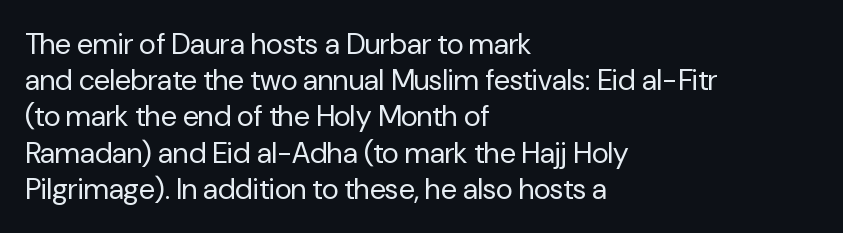
Q: Is the text bold? A: No.
Q: Is the text italic (slanted)? A: No, it is upright.
Q: Is the typeface a serif or a sans-serif typeface? A: Sans-serif.
Q: Is the text underlined? A: No.
Q: How is the paragraph aligned? A: Left-aligned.
Q: Is the spacing between letters normal or unusually wide? A: Normal.
Q: Is the spacing between lines tight, normal or loose? A: Normal.
Q: Width (condensed, normal, or wide)? A: Normal.
Q: Stroke contrast? A: Low.
Q: x-height? A: Medium.
Q: Monospaced? A: No.
